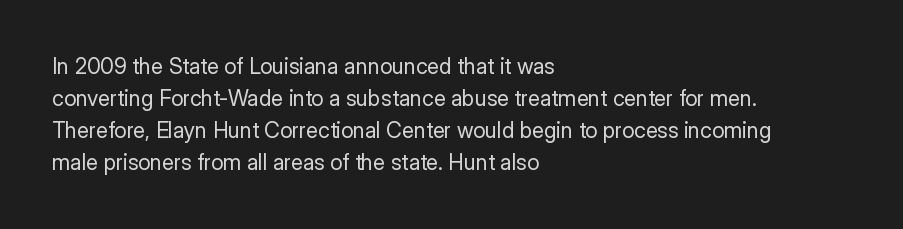
Q: Is the text bold? A: No.
Q: Is the text italic (slanted)? A: No, it is upright.
Q: Is the text underlined? A: No.
Q: How is the paragraph aligned? A: Left-aligned.
Q: Is the spacing between letters normal or unusually wide? A: Normal.
Q: Is the spacing between lines tight, normal or loose? A: Normal.
